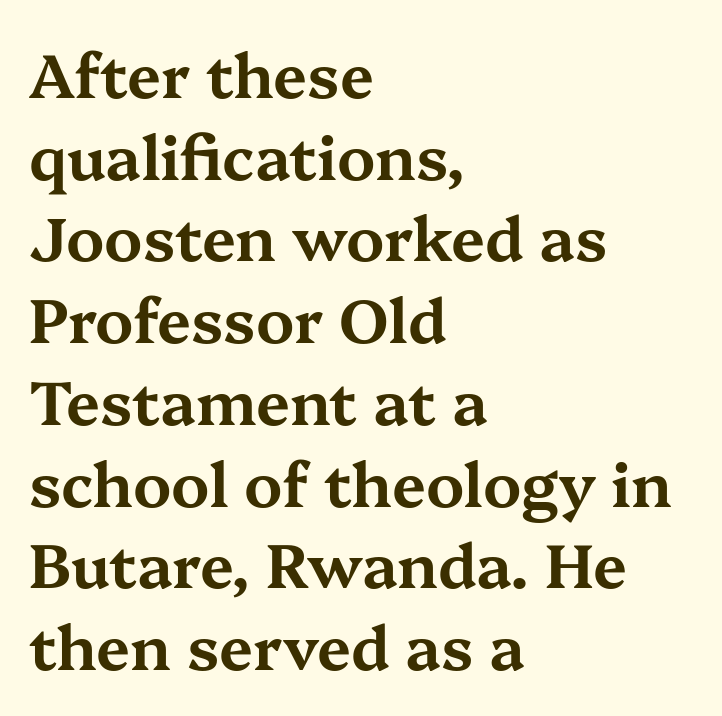
The image shows 61 px wide serif type, upright; set left-aligned, normal line spacing (1.34x), normal letter spacing, not underlined; medium stroke contrast and a medium x-height.
